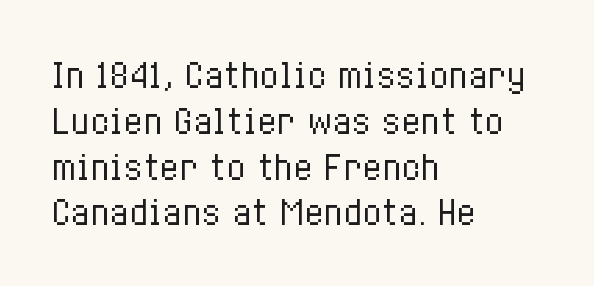
The image shows 32 px regular-weight, condensed type, upright; set left-aligned, normal line spacing (1.43x), normal letter spacing, not underlined; low stroke contrast and a medium x-height.
